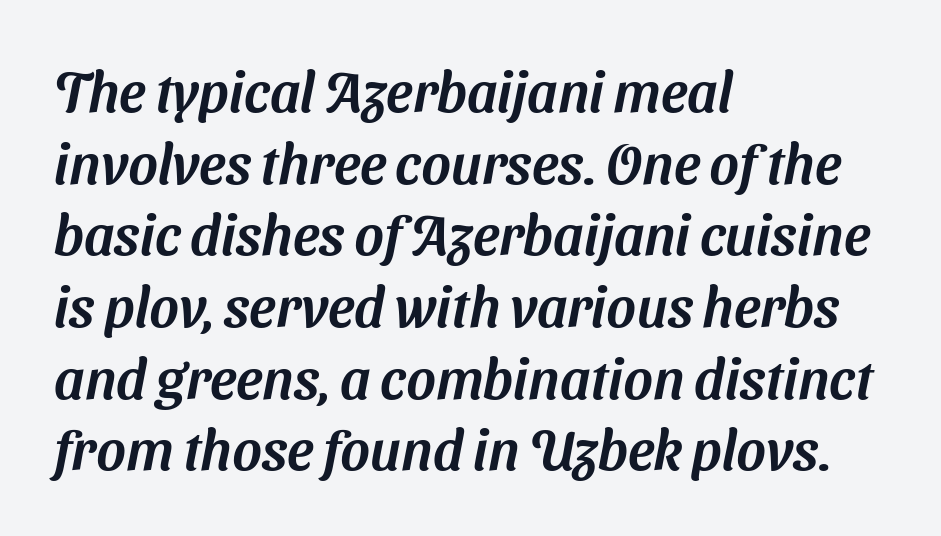
The image shows 56 px sans-serif type; set left-aligned, normal line spacing (1.28x), normal letter spacing, not underlined; medium stroke contrast and a medium x-height.
